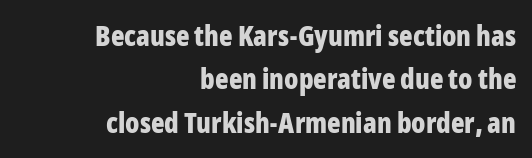
Q: Is the text bold? A: Yes.
Q: Is the text italic (slanted)? A: No, it is upright.
Q: Is the typeface a serif or a sans-serif typeface? A: Sans-serif.
Q: Is the text underlined? A: No.
Q: How is the paragraph aligned? A: Right-aligned.
Q: Is the spacing between letters normal or unusually wide? A: Normal.
Q: Is the spacing between lines tight, normal or loose? A: Normal.
Q: Width (condensed, normal, or wide)? A: Condensed.
Q: Stroke contrast? A: Low.
Q: x-height? A: Medium.
Q: Monospaced? A: No.
